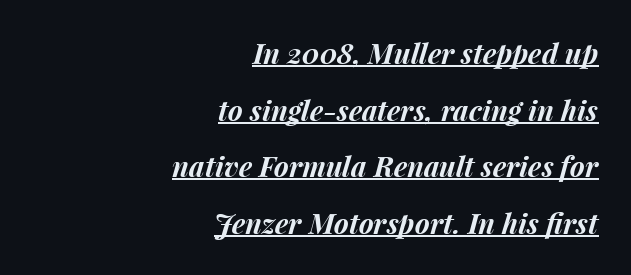
How are the letters spaced? Ordinarily, with no added tracking. Does the weight exceed regular? Yes, all the way to bold. If you drew a line through each stem, it would be angled. Character widths vary here, with narrow letters taking less room than wide ones. Underline: present.
